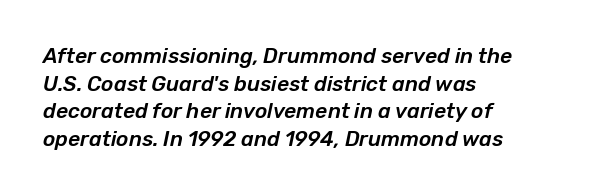
Q: Is the text italic (slanted)? A: Yes, it leans right by about 12 degrees.
Q: Is the text underlined? A: No.
Q: How is the paragraph aligned? A: Left-aligned.
Q: Is the spacing between letters normal or unusually wide? A: Normal.
Q: Is the spacing between lines tight, normal or loose? A: Normal.
